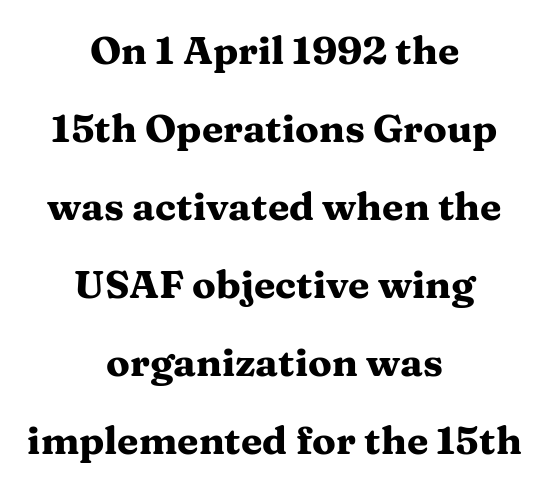
No extra tracking has been applied to these lines. Neither beginnings nor endings align; midpoints do. Vertically, the passage feels expansive, rows floating well apart. The rendering shows small feet on the letterforms — a serif design. Nope, not italic — everything's standing straight.
